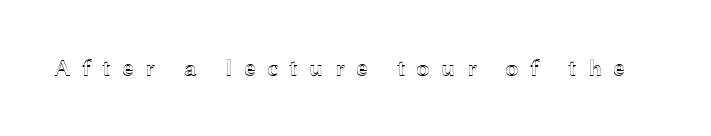
Loose tracking; the words dissolve into strings of separated letters. The typography opts for an upright posture over an oblique one. Nobody drew a line under any word here.
